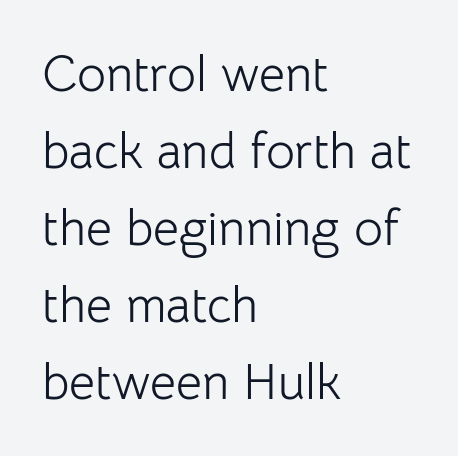
{"serif": "no", "italic": "no", "bold": "no", "weight": "light", "width": "normal", "stroke_contrast": "low", "x_height": "medium", "monospaced": "no", "underline": "no", "align": "left", "line_spacing": "normal", "line_spacing_ratio": 1.54, "letter_spacing": "normal", "letter_spacing_em": 0.0, "glyph_px": 50}
